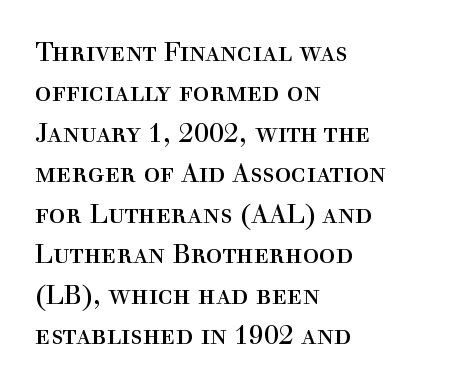
The passage shown stacks its lines at a standard gap. Students, note that the glyphs here touch the page at normal intervals. This reads as an unemphasized weight, regular at the heaviest. Typeset ragged right — the left edge is the straight one. No italicization has been applied; the sample stays upright.
